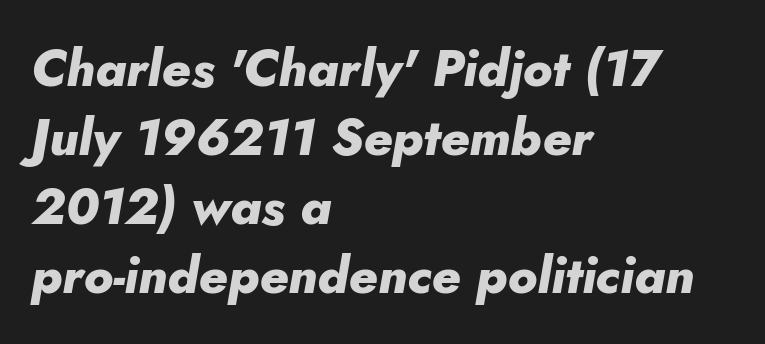
{"italic": "yes", "lean": "right", "slant_degrees": 5, "bold": "yes", "weight": "heavy", "width": "normal", "stroke_contrast": "low", "x_height": "small", "monospaced": "no", "underline": "no", "align": "left", "line_spacing": "normal", "line_spacing_ratio": 1.35, "letter_spacing": "normal", "letter_spacing_em": 0.0, "glyph_px": 51}
